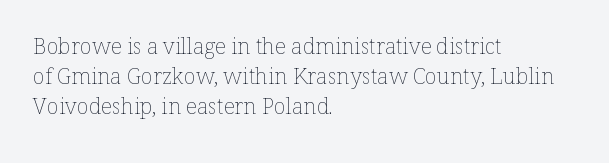
{"italic": "no", "bold": "no", "underline": "no", "align": "left", "line_spacing": "normal", "line_spacing_ratio": 1.36, "letter_spacing": "normal", "letter_spacing_em": 0.0, "glyph_px": 22}
